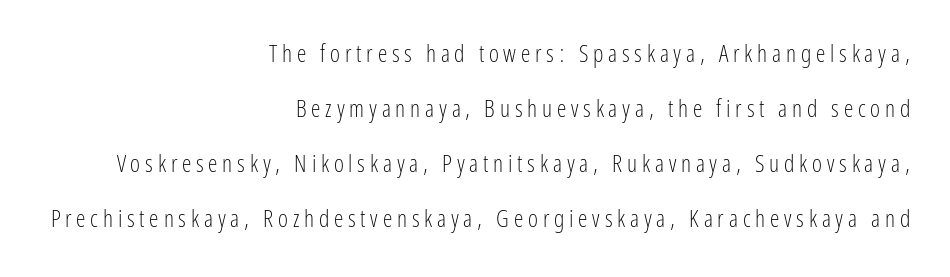
Q: Is the text bold? A: No.
Q: Is the text italic (slanted)? A: No, it is upright.
Q: Is the text underlined? A: No.
Q: How is the paragraph aligned? A: Right-aligned.
Q: Is the spacing between letters normal or unusually wide? A: Unusually wide.
Q: Is the spacing between lines tight, normal or loose? A: Loose.
